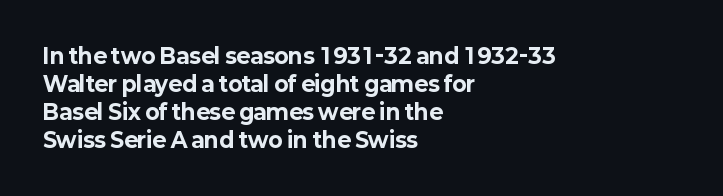
{"italic": "no", "bold": "yes", "underline": "no", "align": "left", "line_spacing": "normal", "line_spacing_ratio": 1.33, "letter_spacing": "normal", "letter_spacing_em": 0.0, "glyph_px": 21}
